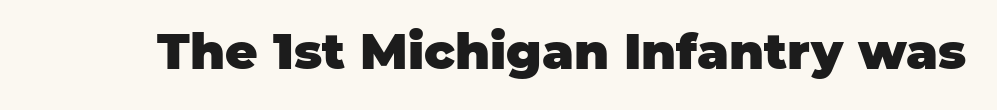
The image shows 50 px heavy sans-serif type, upright; set normal letter spacing, not underlined; low stroke contrast and a large x-height.
